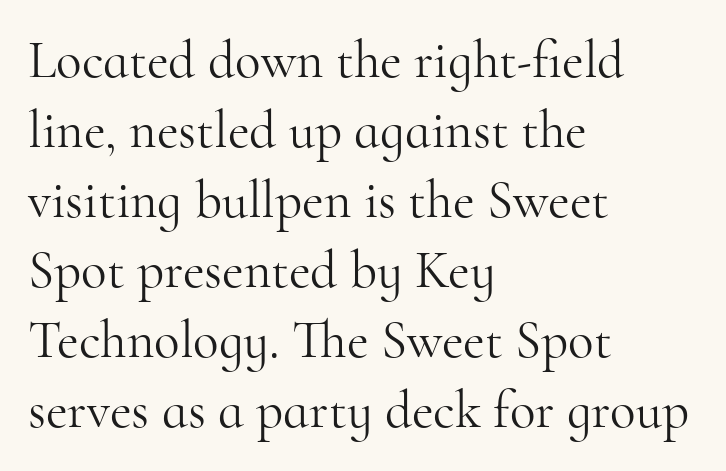
The image shows 53 px light serif type, upright; set left-aligned, normal line spacing (1.32x), normal letter spacing, not underlined; high stroke contrast and a small x-height.
